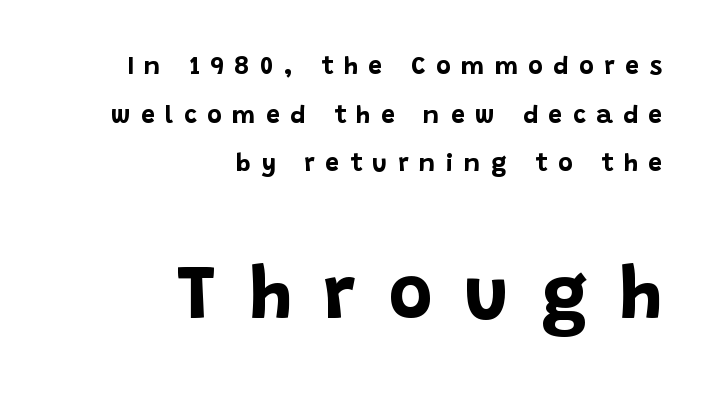
{"serif": "no", "italic": "no", "bold": "yes", "weight": "bold", "width": "normal", "stroke_contrast": "low", "x_height": "large", "monospaced": "no", "underline": "no", "align": "right", "line_spacing": "loose", "line_spacing_ratio": 1.95, "letter_spacing": "wide", "letter_spacing_em": 0.42, "larger_block": "second", "size_ratio": 3.04, "glyph_px": 76}
